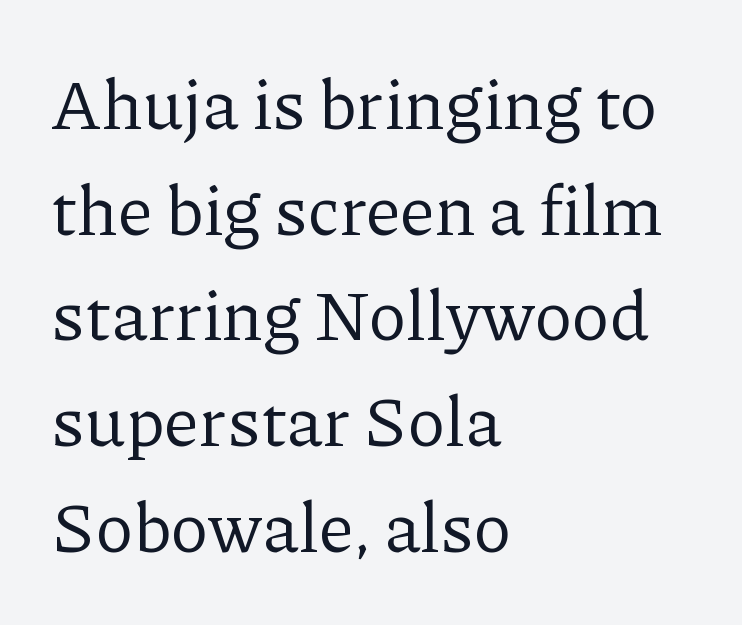
Varying glyph widths throughout — classic text-font behaviour. The lines are quadded left. No italicization has been applied; the sample stays upright. Caption: face not bold, strokes unweighted. If you measured baseline to baseline, you'd find a middling distance.
